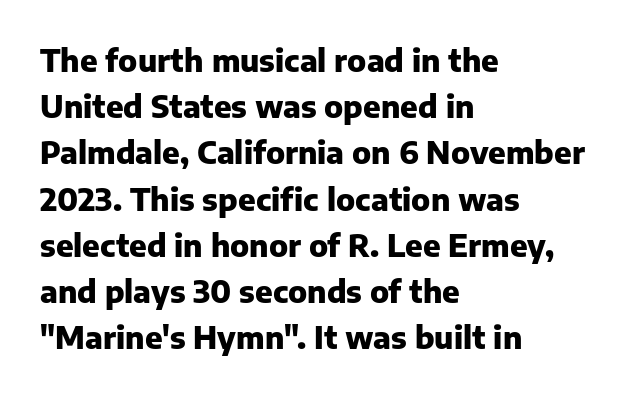
Here the designer chose a conventional face with non-uniform glyph widths. The rendering shows plain stroke endings on the letterforms — a sans-serif design. The letterforms sit shoulder to shoulder at normal distance. Normally led — the rows are evenly, conventionally spaced. In CSS terms this would be text-align: left.
